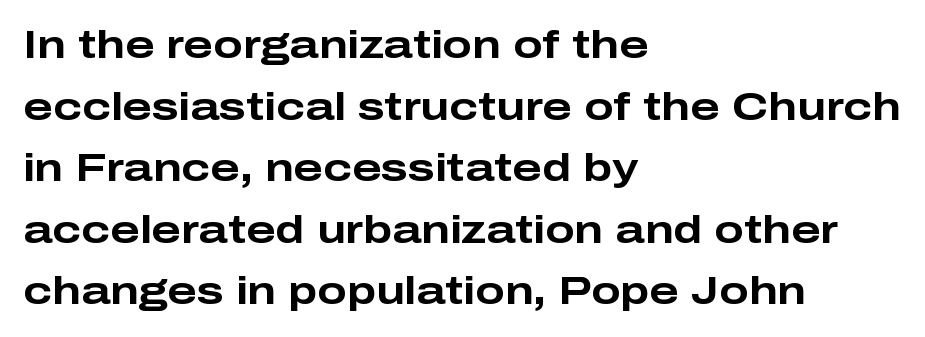
The paragraph has a hard left edge and a soft right edge. Grotesque or geometric, the face here clearly has no serifs. Vertical strokes here are truly vertical. The rendering uses natural spacing where letterforms have individual widths. Compared with an ordinary text face, these strokes are far heavier — a full bold.
